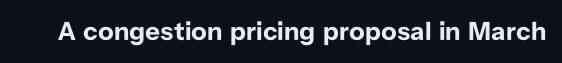
{"italic": "no", "bold": "yes", "underline": "no", "letter_spacing": "normal", "letter_spacing_em": 0.0, "glyph_px": 26}
